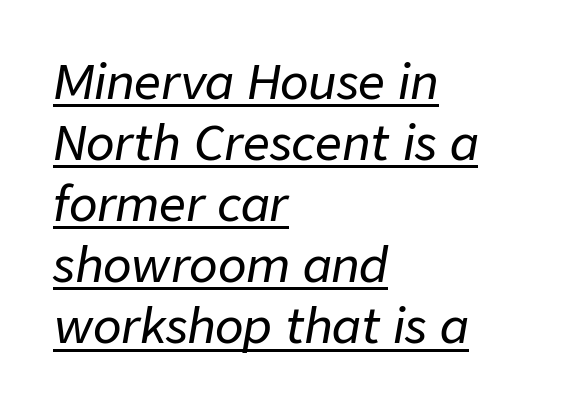
The image shows 47 px text type, italic (leaning right); set left-aligned, normal line spacing (1.3x), normal letter spacing, underlined; low stroke contrast and a medium x-height.
